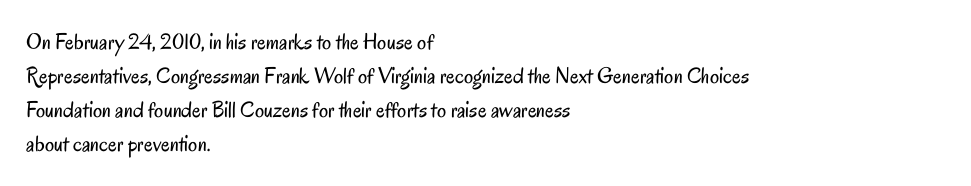
The image shows 23 px text type, upright; set left-aligned, normal line spacing (1.48x), normal letter spacing, not underlined.
